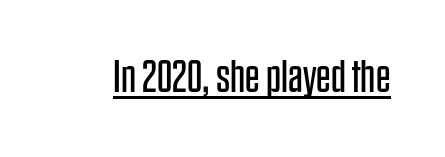
{"serif": "no", "italic": "no", "bold": "no", "weight": "regular", "width": "condensed", "stroke_contrast": "low", "x_height": "large", "monospaced": "no", "underline": "yes", "letter_spacing": "normal", "letter_spacing_em": 0.0, "glyph_px": 46}
